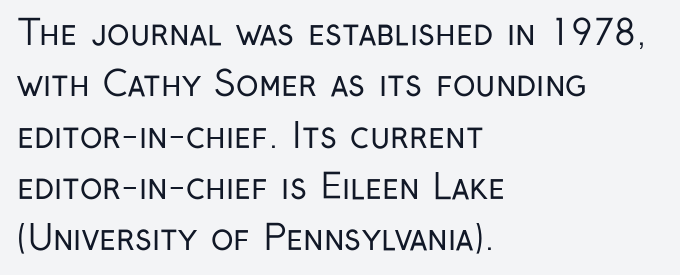
Q: Is the text bold? A: No.
Q: Is the text italic (slanted)? A: No, it is upright.
Q: Is the typeface a serif or a sans-serif typeface? A: Sans-serif.
Q: Is the text underlined? A: No.
Q: How is the paragraph aligned? A: Left-aligned.
Q: Is the spacing between letters normal or unusually wide? A: Normal.
Q: Is the spacing between lines tight, normal or loose? A: Normal.
Q: Width (condensed, normal, or wide)? A: Condensed.
Q: Stroke contrast? A: Low.
Q: x-height? A: Medium.
Q: Monospaced? A: No.
